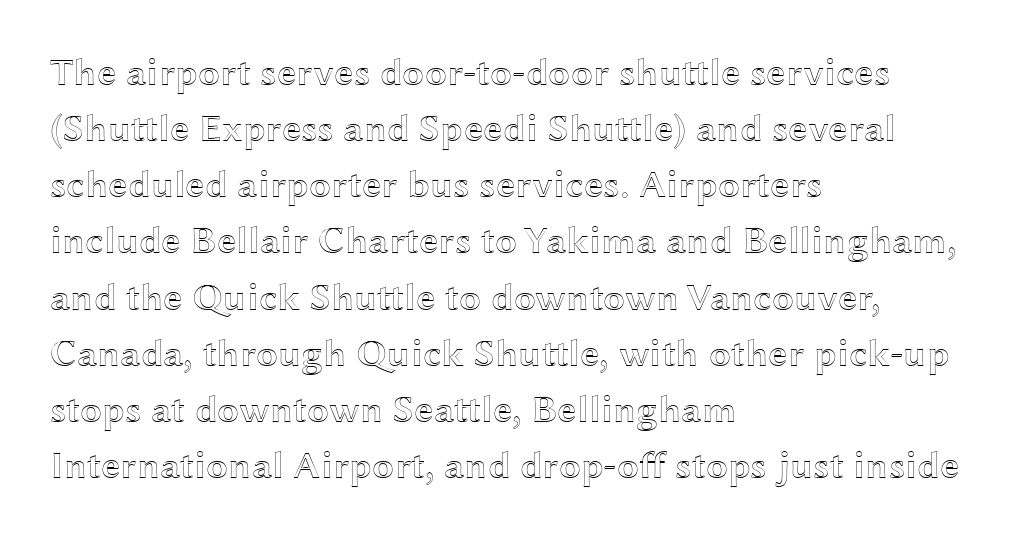
Proportional: the letters do not fall into vertical columns. These lines sit exactly where default settings would place them. The typesetter chose a ragged-right arrangement here. Words float on clear page, feet unadorned. Short note: letters normally spaced. Does the lettering tilt? It doesn't — this is upright.
